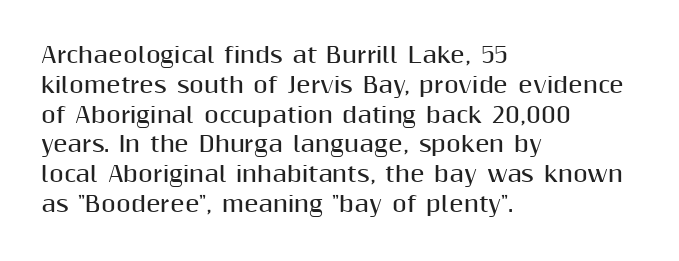
The image shows 21 px bold type, upright; set left-aligned, normal line spacing (1.42x), normal letter spacing, not underlined.
